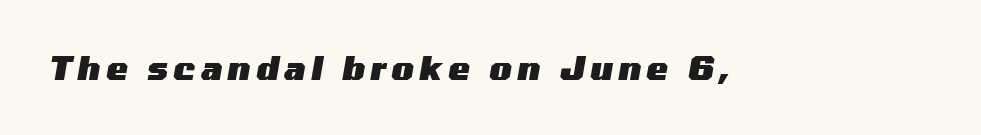
The image shows 32 px heavy, wide type, italic (leaning right); set not underlined; medium stroke contrast and a medium x-height.
